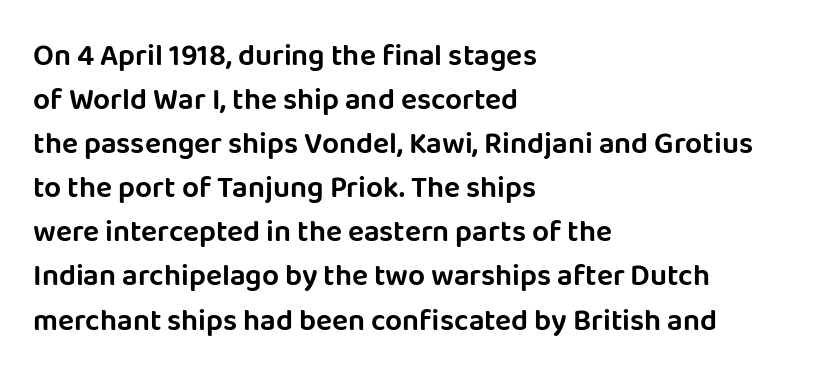
A typesetter would call this zero additional tracking. Unlike a traditional serif, this face leaves its strokes unadorned. Typeset ragged right — the left edge is the straight one. Style check: upright. Descenders hang freely into open space. Spacing verdict: proportional, widths tailored to each character.
